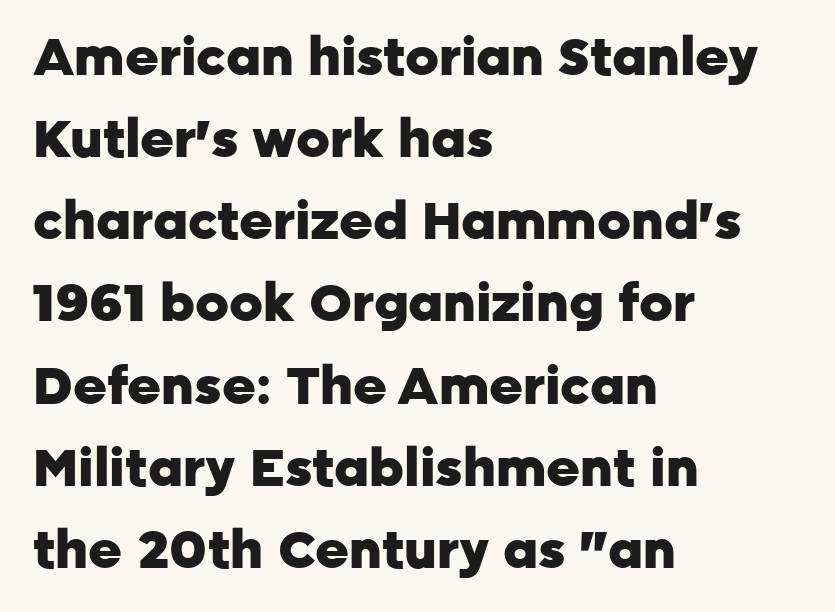
Q: Is the text bold? A: Yes.
Q: Is the text italic (slanted)? A: No, it is upright.
Q: Is the typeface a serif or a sans-serif typeface? A: Sans-serif.
Q: Is the text underlined? A: No.
Q: How is the paragraph aligned? A: Left-aligned.
Q: Is the spacing between letters normal or unusually wide? A: Normal.
Q: Is the spacing between lines tight, normal or loose? A: Normal.
Q: Width (condensed, normal, or wide)? A: Normal.
Q: Stroke contrast? A: Low.
Q: x-height? A: Medium.
Q: Monospaced? A: No.
